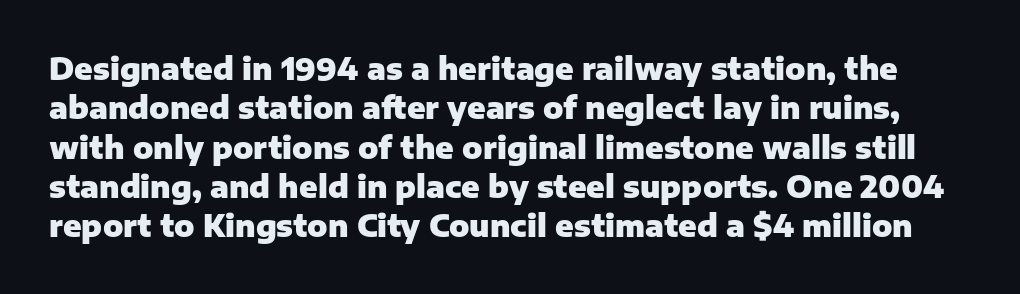
Q: Is the text bold? A: Yes.
Q: Is the text italic (slanted)? A: No, it is upright.
Q: Is the typeface a serif or a sans-serif typeface? A: Sans-serif.
Q: Is the text underlined? A: No.
Q: Is the spacing between letters normal or unusually wide? A: Normal.
Q: Is the spacing between lines tight, normal or loose? A: Normal.
Q: Width (condensed, normal, or wide)? A: Normal.
Q: Stroke contrast? A: Low.
Q: x-height? A: Medium.
Q: Monospaced? A: No.
